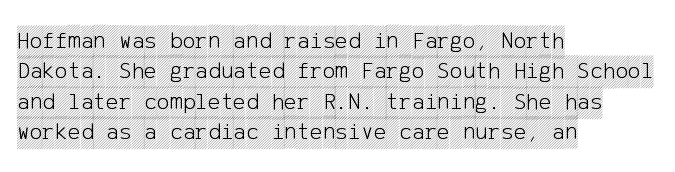
The image shows 24 px text type, upright; set left-aligned, normal line spacing (1.27x), normal letter spacing, not underlined.
